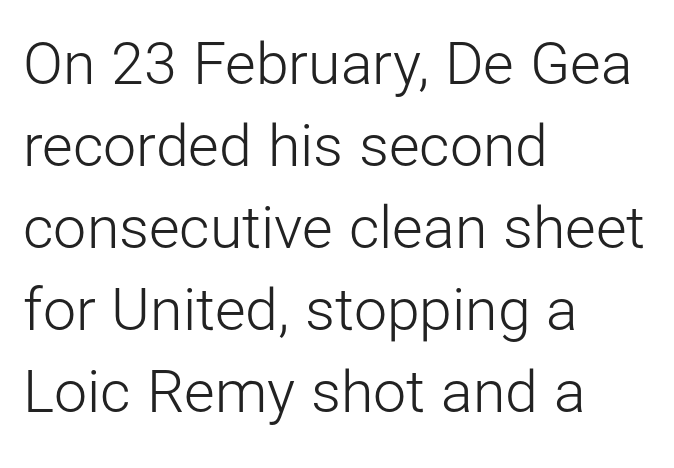
The image shows 59 px light sans-serif type, upright; set left-aligned, normal line spacing (1.39x), normal letter spacing, not underlined; low stroke contrast and a medium x-height.
